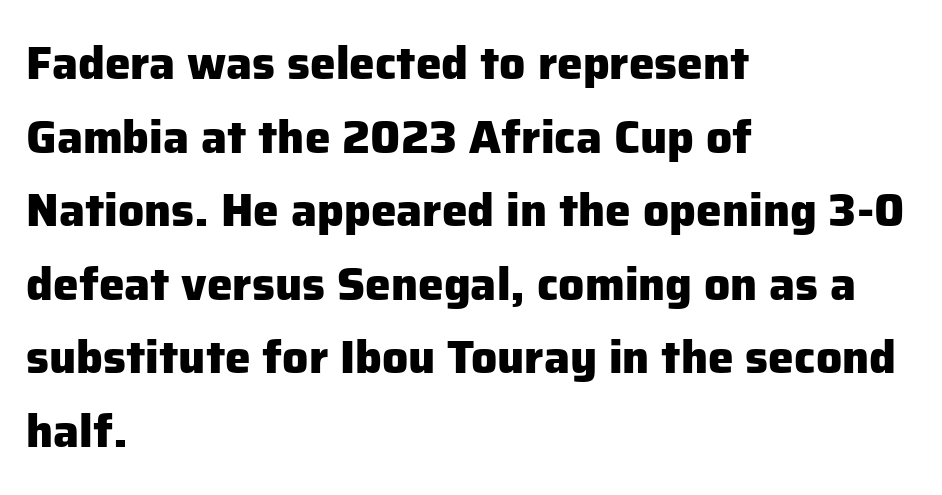
The image shows 46 px heavy sans-serif type, upright; set left-aligned, normal line spacing (1.6x), normal letter spacing, not underlined; low stroke contrast and a medium x-height.
